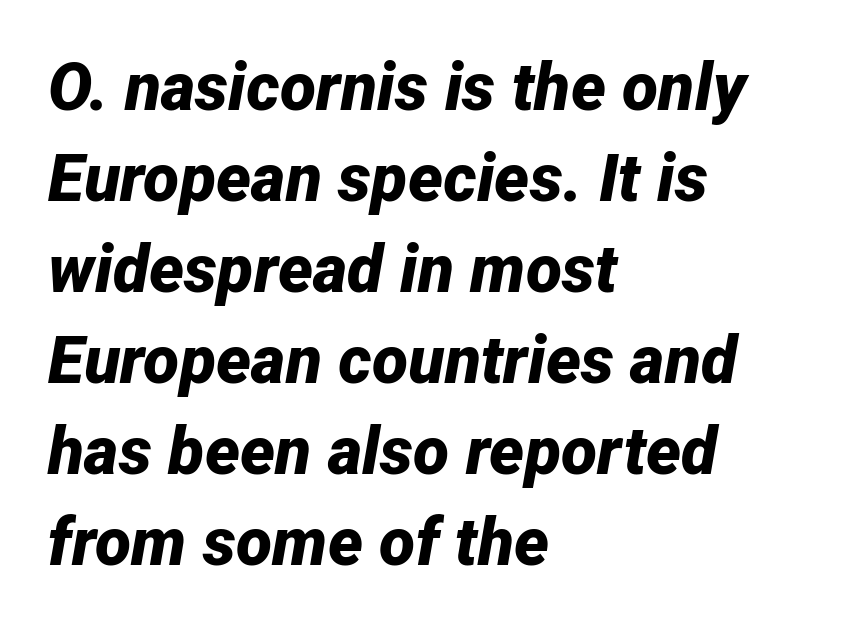
This sample has the flowing, uneven cadence of proportional lettering. Compared with ordinary roman type, these characters are visibly tilted. Leftover space on each line is placed entirely after the last word. Emphasis by weight is at full strength: bold. Check under the words: just untouched page. Evenly set lines give the paragraph a standard silhouette.
